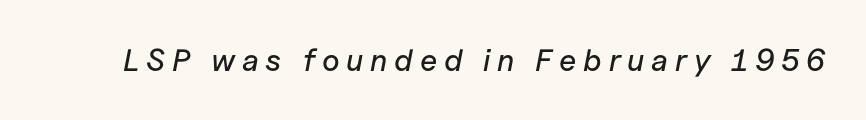
The image shows 31 px text type, italic (leaning right); set unusually wide letter spacing (+0.22 em), not underlined; low stroke contrast and a medium x-height.
